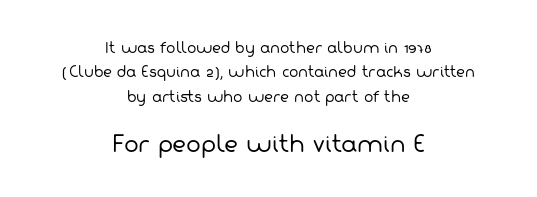
The letters sit at their default tracking, neither squeezed nor spread. Top chunk: small. Bottom chunk: large. Rule under the text: the space is simply empty. Both edges are ragged and mirror each other, which tells us the setting is centered.
